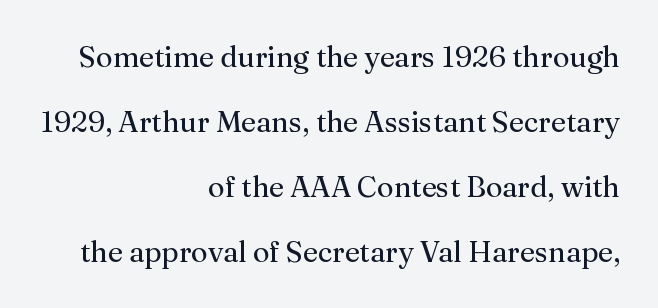
Q: Is the text bold? A: No.
Q: Is the text italic (slanted)? A: No, it is upright.
Q: Is the typeface a serif or a sans-serif typeface? A: Serif.
Q: Is the text underlined? A: No.
Q: How is the paragraph aligned? A: Right-aligned.
Q: Is the spacing between letters normal or unusually wide? A: Normal.
Q: Is the spacing between lines tight, normal or loose? A: Loose.
Q: Width (condensed, normal, or wide)? A: Normal.
Q: Stroke contrast? A: Medium.
Q: x-height? A: Medium.
Q: Monospaced? A: No.
